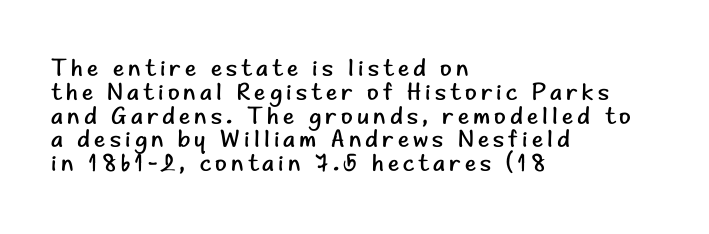
{"italic": "no", "bold": "no", "underline": "no", "align": "left", "line_spacing": "tight", "line_spacing_ratio": 0.99, "glyph_px": 24}
